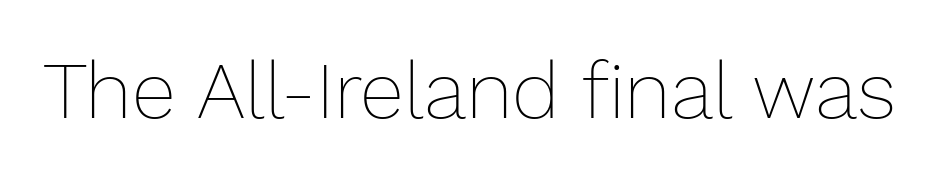
Q: Is the text bold? A: No.
Q: Is the text italic (slanted)? A: No, it is upright.
Q: Is the text underlined? A: No.
Q: Is the spacing between letters normal or unusually wide? A: Normal.
Q: Width (condensed, normal, or wide)? A: Normal.
Q: Stroke contrast? A: Low.
Q: x-height? A: Medium.
Q: Monospaced? A: No.
